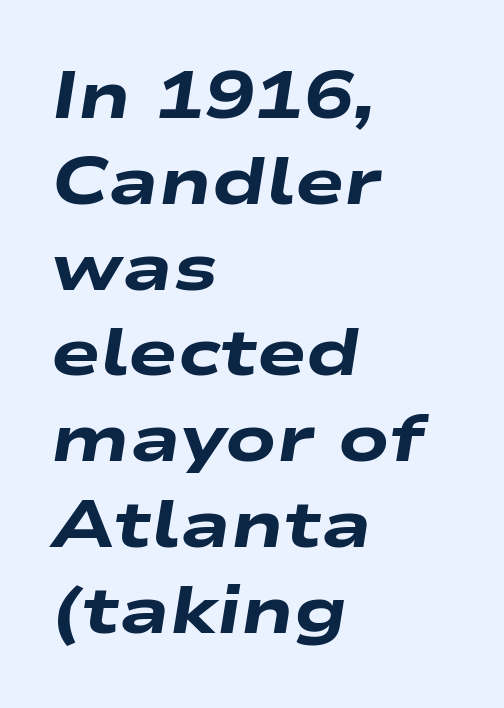
Students, note that the glyphs here touch the page at normal intervals. Each letter keeps its own natural width here, so spacing adapts to shape. Each new line begins a customary step beneath the previous one. Does the copy run flush right? No — it runs flush left. Heavy-handed strokes throughout: this text is bold. Has an underline been added? It has not.
